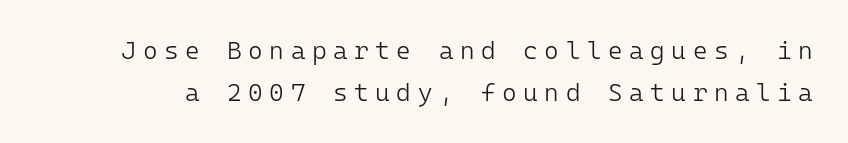
Regular leading. Each word looks stretched out because of the extra space between its letters. Anything drawn beneath the words? Only blank space. Stroke mass is kept to a normal reading level or below.
